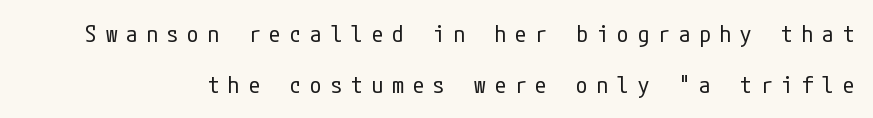
Think standard paragraph weight, or any step lighter than that. Designer's note — italics off, roman on. Substantial extra tracking has been applied to these lines. Rows of type keep a wide berth in the vertical direction. A clean baseline with only descenders dipping below it.
